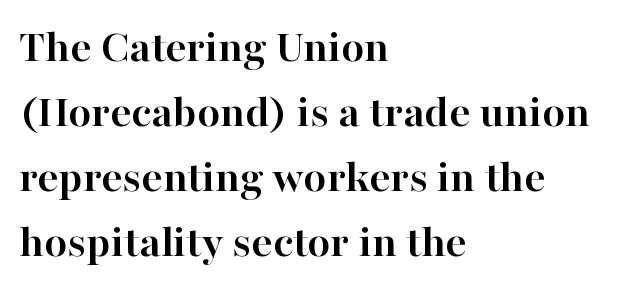
Q: Is the text bold? A: Yes.
Q: Is the text italic (slanted)? A: No, it is upright.
Q: Is the typeface a serif or a sans-serif typeface? A: Serif.
Q: Is the text underlined? A: No.
Q: How is the paragraph aligned? A: Left-aligned.
Q: Is the spacing between letters normal or unusually wide? A: Normal.
Q: Is the spacing between lines tight, normal or loose? A: Normal.
Q: Width (condensed, normal, or wide)? A: Normal.
Q: Stroke contrast? A: High.
Q: x-height? A: Medium.
Q: Monospaced? A: No.
